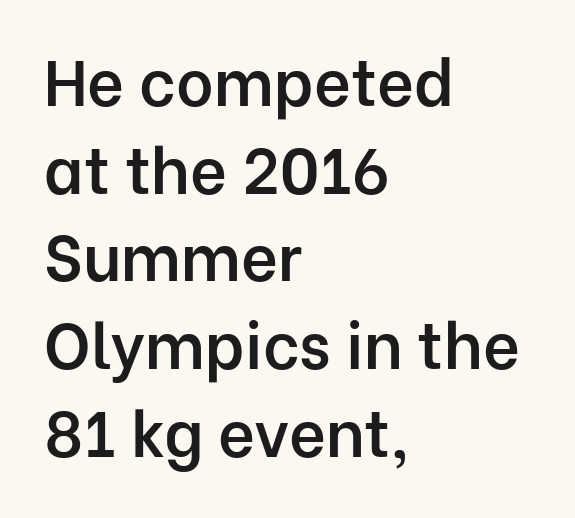
The image shows 64 px semibold sans-serif type, upright; set left-aligned, normal line spacing (1.37x), normal letter spacing, not underlined; low stroke contrast and a medium x-height.
